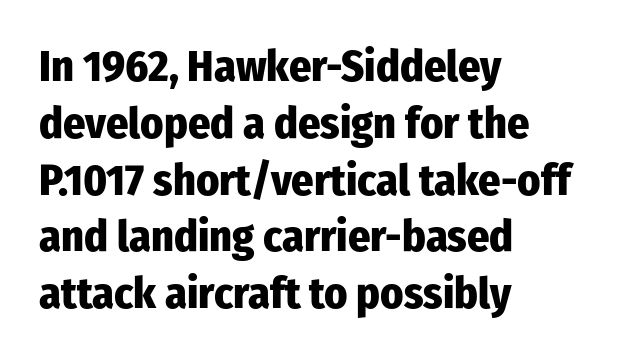
Q: Is the text bold? A: Yes.
Q: Is the text italic (slanted)? A: No, it is upright.
Q: Is the typeface a serif or a sans-serif typeface? A: Sans-serif.
Q: Is the text underlined? A: No.
Q: How is the paragraph aligned? A: Left-aligned.
Q: Is the spacing between letters normal or unusually wide? A: Normal.
Q: Is the spacing between lines tight, normal or loose? A: Normal.
Q: Width (condensed, normal, or wide)? A: Condensed.
Q: Stroke contrast? A: Low.
Q: x-height? A: Medium.
Q: Monospaced? A: No.
